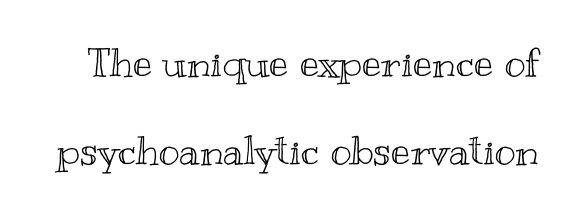
Varying glyph widths throughout — classic text-font behaviour. How are the letters spaced? Ordinarily, with no added tracking. The lettering holds an erect, upright posture throughout. The strip under each line holds only bare page. Honestly, the rows look like they've been pulled way apart.
